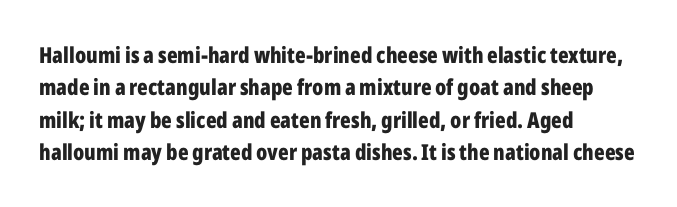
The image shows 22 px bold type, upright; set left-aligned, normal line spacing (1.47x), normal letter spacing, not underlined.
